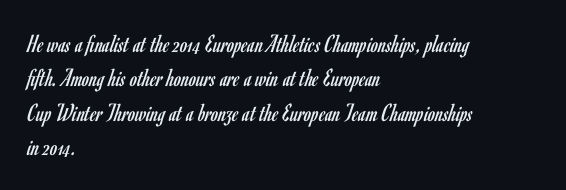
The image shows 26 px text type; set left-aligned, normal line spacing (1.32x), normal letter spacing, not underlined.
